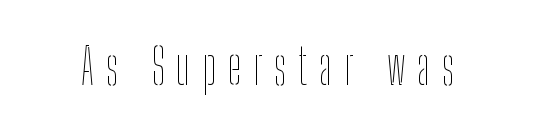
Think standard paragraph weight, or any step lighter than that. Has an underline been added? It has not. Do the characters align in a grid? No, the font is proportional. Nope, not italic — everything's standing straight. Short note: letters widely spaced.
